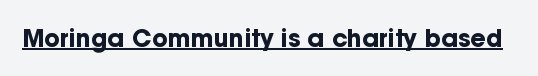
{"italic": "no", "bold": "yes", "underline": "yes", "letter_spacing": "normal", "letter_spacing_em": 0.0, "glyph_px": 24}
